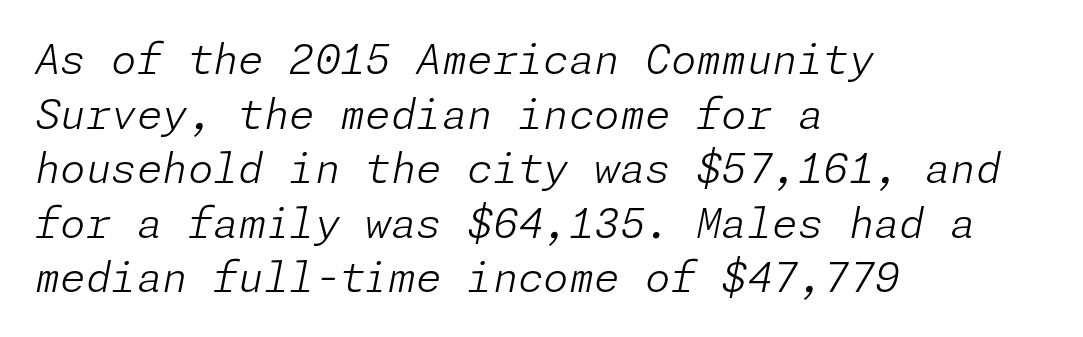
Style check: oblique. The cut favours lightness, reaching ordinary text weight at its darkest. Baseline-to-baseline distance is the conventional proportion of letter height. Does the copy run flush right? No — it runs flush left.
